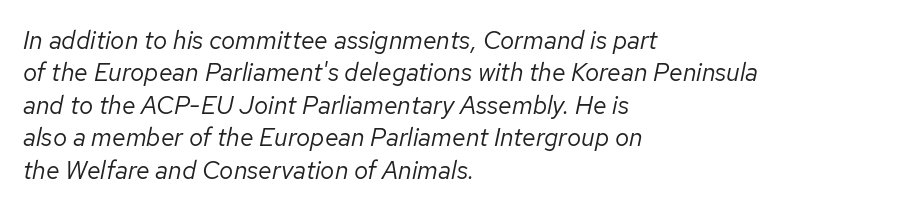
{"italic": "yes", "lean": "right", "slant_degrees": 12, "bold": "no", "underline": "no", "align": "left", "line_spacing": "normal", "line_spacing_ratio": 1.3, "letter_spacing": "normal", "letter_spacing_em": 0.0, "glyph_px": 25}
